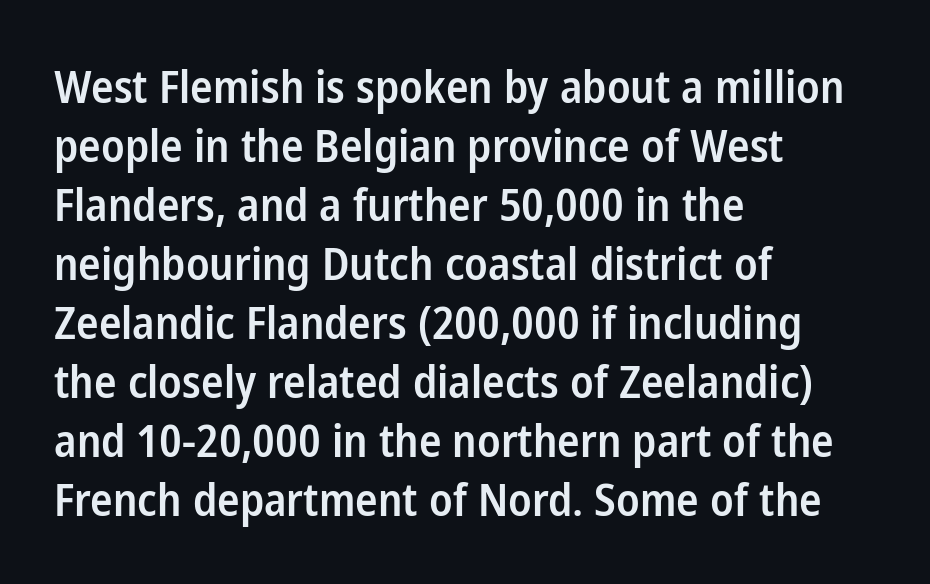
The image shows 45 px semibold, condensed sans-serif type, upright; set left-aligned, normal line spacing (1.31x), normal letter spacing, not underlined; low stroke contrast and a medium x-height.
